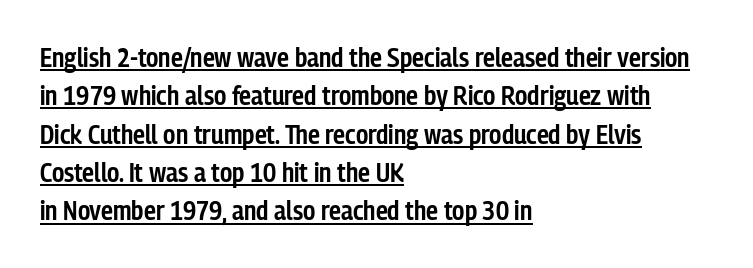
The image shows 27 px text type, upright; set left-aligned, normal line spacing (1.42x), normal letter spacing, underlined.
